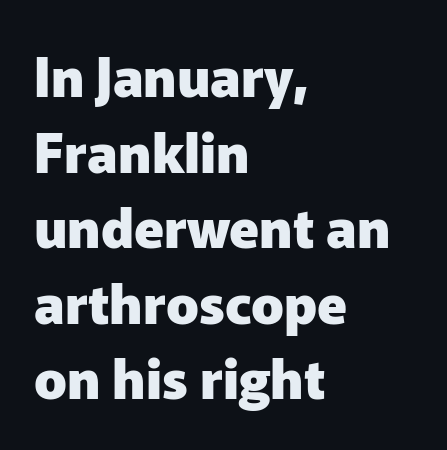
{"serif": "no", "italic": "no", "bold": "yes", "weight": "heavy", "width": "normal", "stroke_contrast": "low", "x_height": "medium", "monospaced": "no", "underline": "no", "align": "left", "line_spacing": "normal", "line_spacing_ratio": 1.4, "letter_spacing": "normal", "letter_spacing_em": 0.0, "glyph_px": 54}
